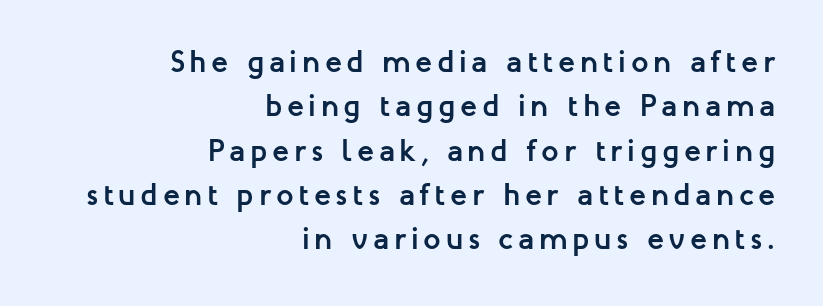
{"serif": "no", "italic": "no", "bold": "yes", "weight": "semibold", "width": "normal", "stroke_contrast": "low", "x_height": "medium", "monospaced": "no", "underline": "no", "align": "right", "line_spacing": "normal", "line_spacing_ratio": 1.43, "glyph_px": 31}
